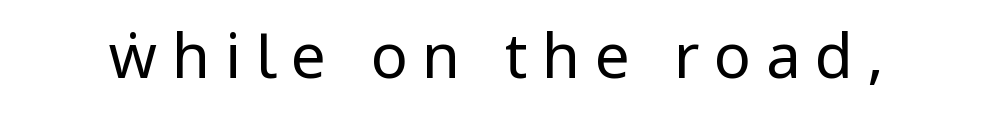
{"serif": "no", "italic": "no", "bold": "no", "weight": "regular", "width": "condensed", "stroke_contrast": "low", "x_height": "large", "monospaced": "no", "underline": "no", "letter_spacing": "wide", "letter_spacing_em": 0.23, "glyph_px": 62}
